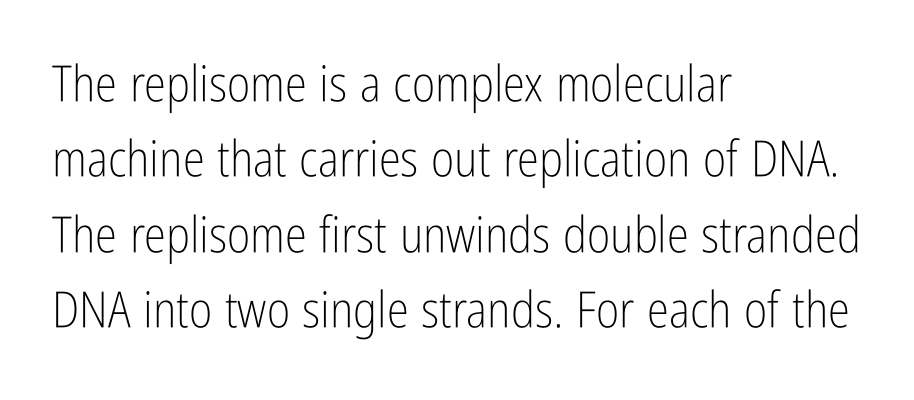
The image shows 50 px light, condensed sans-serif type, upright; set left-aligned, normal line spacing (1.51x), normal letter spacing, not underlined; low stroke contrast and a medium x-height.
